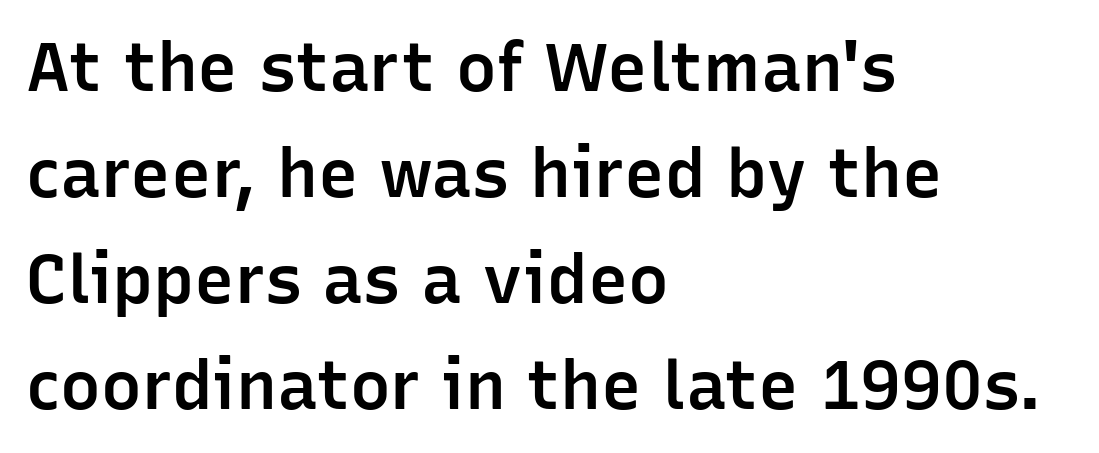
The font's upright variant was chosen for this text. The rendering uses natural spacing where letterforms have individual widths. Regarding serifs, this sample does without them. Each row of text sits above clean, open space. A bit beefed up — I'd call it semibold rather than bold.
